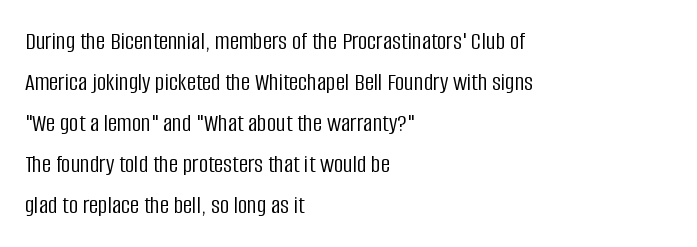
The image shows 26 px text type, upright; set left-aligned, normal line spacing (1.58x), normal letter spacing, not underlined.
